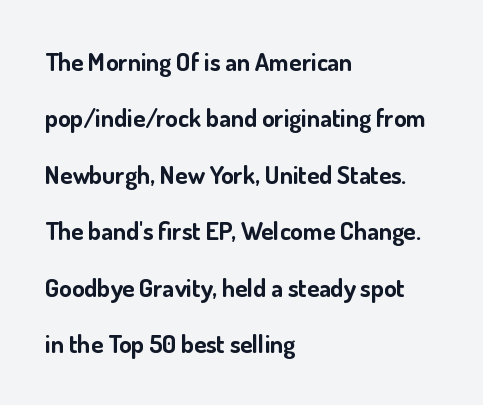
The image shows 25 px bold type, upright; set left-aligned, loose line spacing (2.26x), normal letter spacing, not underlined.
